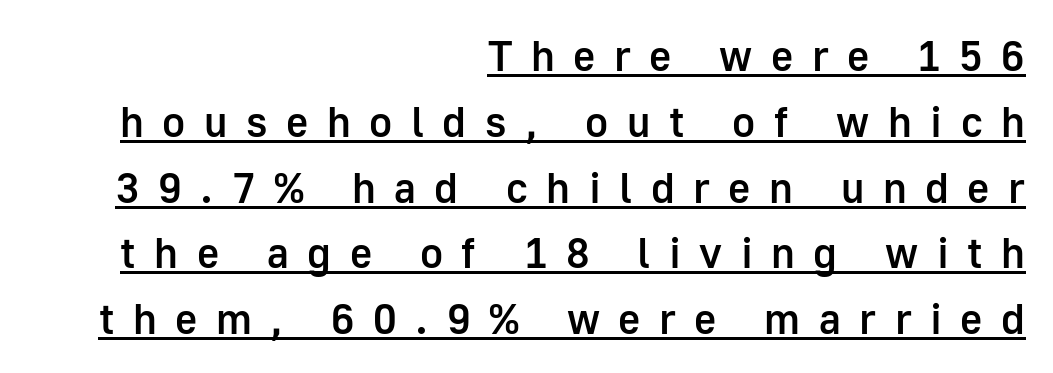
Q: Is the text bold? A: Semi-bold.
Q: Is the text italic (slanted)? A: No, it is upright.
Q: Is the typeface a serif or a sans-serif typeface? A: Sans-serif.
Q: Is the text underlined? A: Yes.
Q: How is the paragraph aligned? A: Right-aligned.
Q: Is the spacing between letters normal or unusually wide? A: Unusually wide.
Q: Is the spacing between lines tight, normal or loose? A: Normal.
Q: Width (condensed, normal, or wide)? A: Normal.
Q: Stroke contrast? A: Low.
Q: x-height? A: Medium.
Q: Monospaced? A: No.
